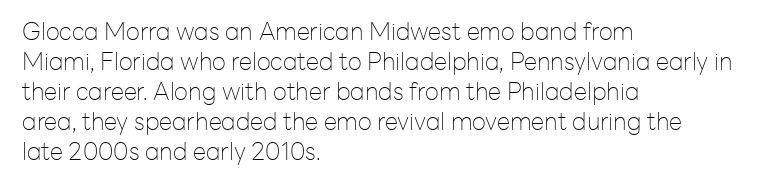
{"italic": "no", "bold": "no", "underline": "no", "align": "left", "line_spacing": "normal", "line_spacing_ratio": 1.25, "letter_spacing": "normal", "letter_spacing_em": 0.0, "glyph_px": 24}
